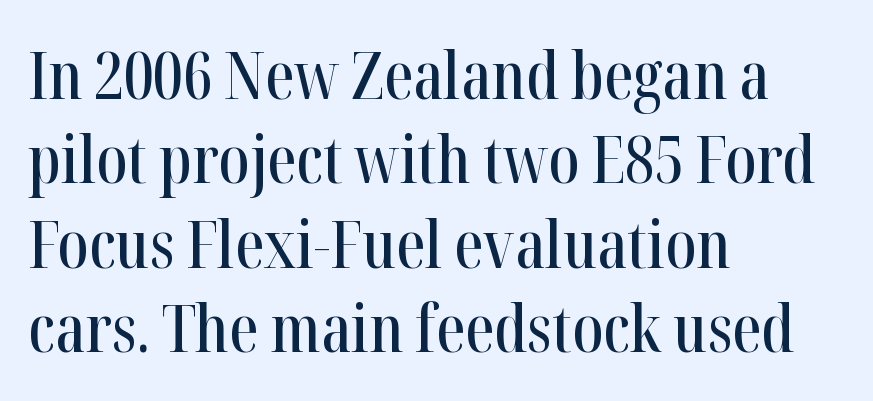
{"serif": "yes", "italic": "no", "width": "condensed", "stroke_contrast": "high", "x_height": "medium", "monospaced": "no", "underline": "no", "align": "left", "line_spacing": "normal", "line_spacing_ratio": 1.28, "letter_spacing": "normal", "letter_spacing_em": 0.0, "glyph_px": 66}
